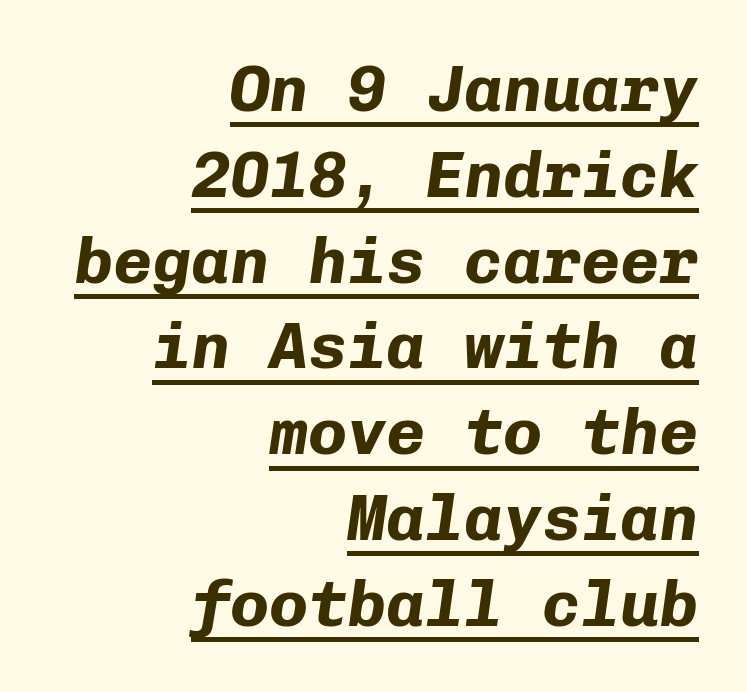
Q: Is the text bold? A: Yes.
Q: Is the text italic (slanted)? A: Yes, it leans right by about 8 degrees.
Q: Is the text underlined? A: Yes.
Q: How is the paragraph aligned? A: Right-aligned.
Q: Is the spacing between letters normal or unusually wide? A: Normal.
Q: Is the spacing between lines tight, normal or loose? A: Normal.
Q: Width (condensed, normal, or wide)? A: Normal.
Q: Stroke contrast? A: Low.
Q: x-height? A: Medium.
Q: Monospaced? A: Yes.
